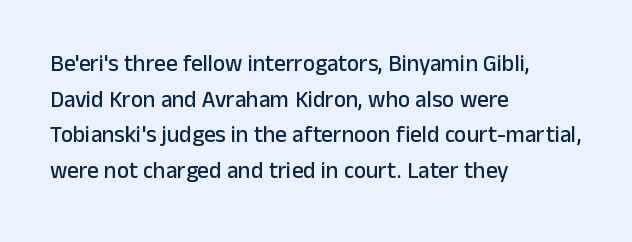
The image shows 23 px text type, upright; set left-aligned, normal line spacing (1.55x), normal letter spacing, not underlined.
